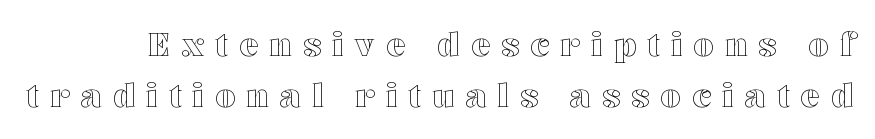
The image shows 32 px wide type, upright; set normal line spacing (1.59x), unusually wide letter spacing (+0.35 em), not underlined; a medium x-height.
